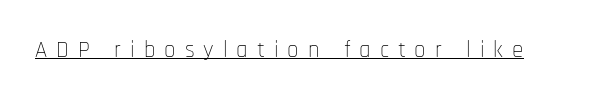
You could only call the tracking loose — the letters float apart. Is there an underline? Yes — a line sits under the letters. In terms of posture, this sample is upright. The weight tops out at a normal text grade.
